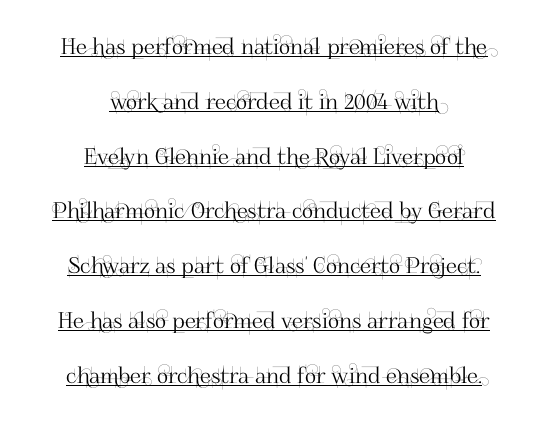
The image shows 22 px text type, upright; set centered, loose line spacing (2.49x), normal letter spacing, underlined.
